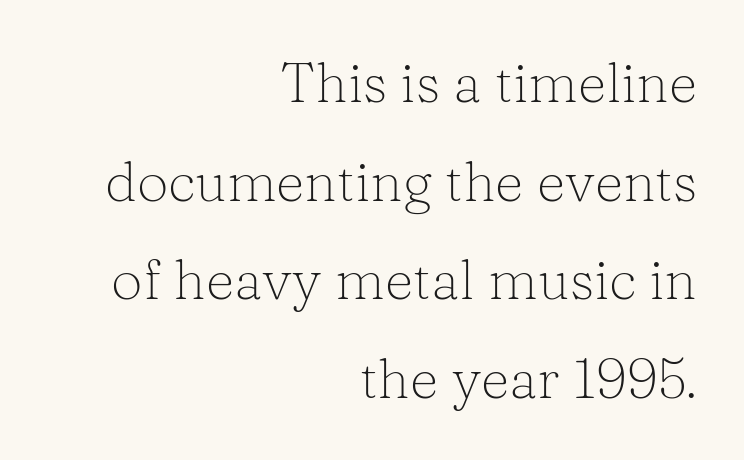
{"serif": "yes", "italic": "no", "bold": "no", "weight": "light", "width": "normal", "stroke_contrast": "low", "x_height": "medium", "monospaced": "no", "underline": "no", "align": "right", "line_spacing_ratio": 1.76, "letter_spacing": "normal", "letter_spacing_em": 0.0, "glyph_px": 56}
